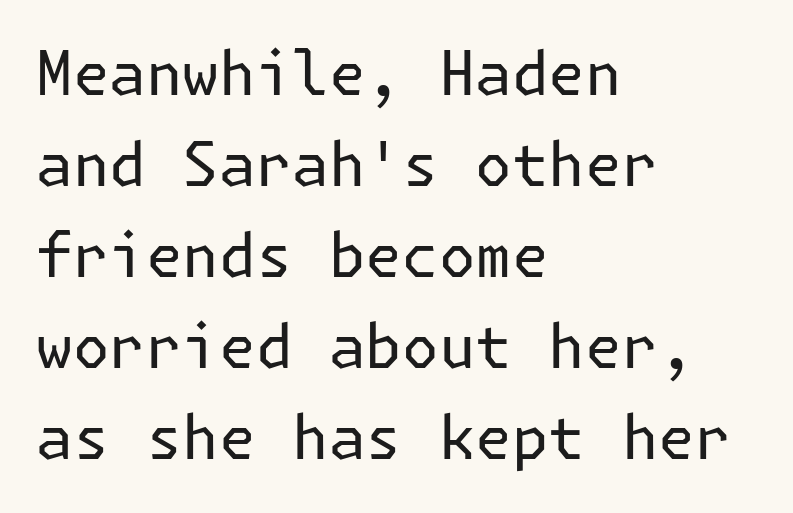
Q: Is the text bold? A: No.
Q: Is the text italic (slanted)? A: No, it is upright.
Q: Is the typeface a serif or a sans-serif typeface? A: Sans-serif.
Q: Is the text underlined? A: No.
Q: How is the paragraph aligned? A: Left-aligned.
Q: Is the spacing between letters normal or unusually wide? A: Normal.
Q: Is the spacing between lines tight, normal or loose? A: Normal.
Q: Width (condensed, normal, or wide)? A: Normal.
Q: Stroke contrast? A: Low.
Q: x-height? A: Medium.
